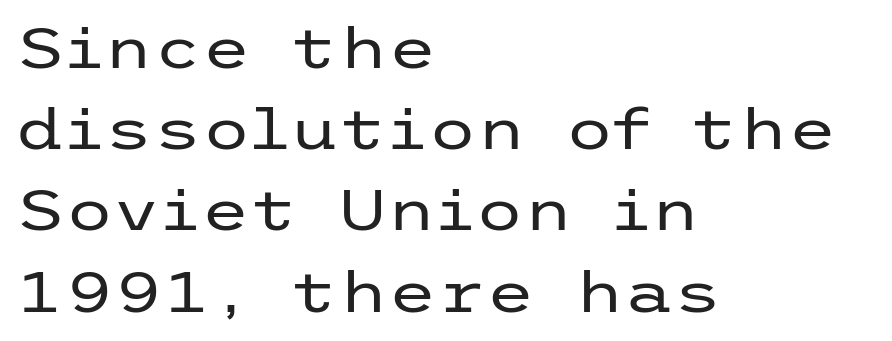
The image shows 56 px regular-weight, wide sans-serif type, upright; set left-aligned, normal line spacing (1.45x), normal letter spacing, not underlined; low stroke contrast and a medium x-height.
